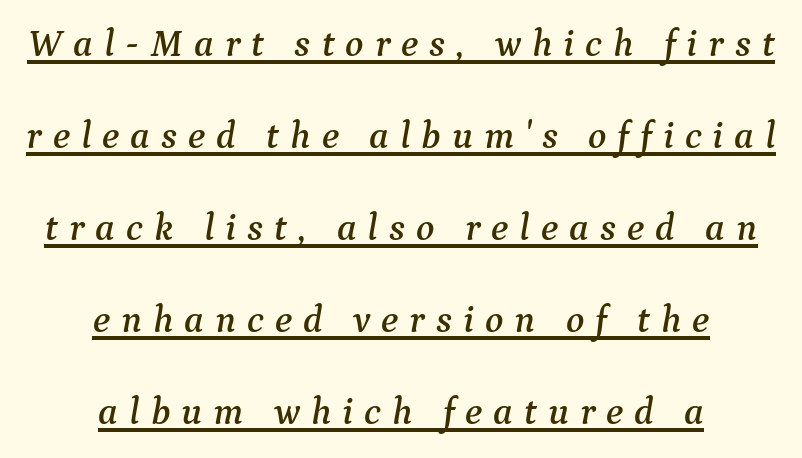
These lines have a slow, spaced-out rhythm from letter to letter. Loosely led — the rows are spread out. Check where the strokes stop: tiny serifs finish them off. In CSS terms this would be text-align: center. Proportional: the letters do not fall into vertical columns. The rendering uses the underline text-decoration.
